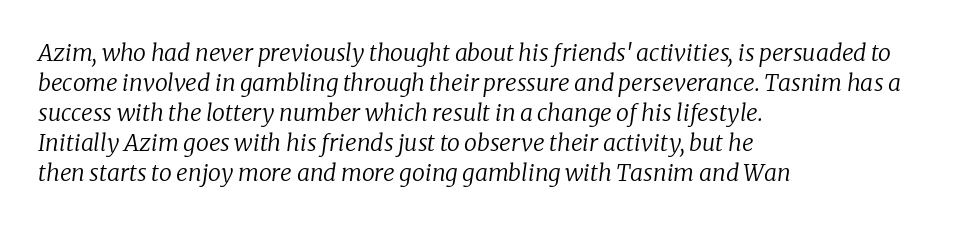
The image shows 23 px text type, italic (leaning right); set left-aligned, normal line spacing (1.3x), normal letter spacing, not underlined.
